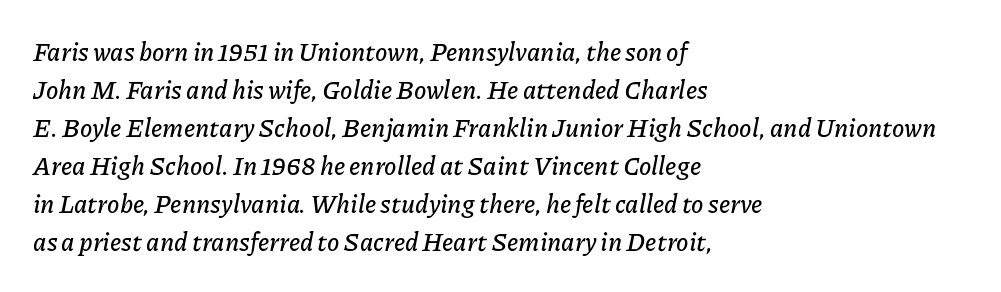
Q: Is the text italic (slanted)? A: Yes, it leans right by about 11 degrees.
Q: Is the text underlined? A: No.
Q: How is the paragraph aligned? A: Left-aligned.
Q: Is the spacing between letters normal or unusually wide? A: Normal.
Q: Is the spacing between lines tight, normal or loose? A: Normal.
